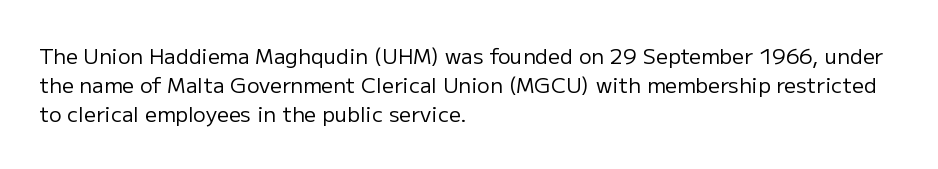
{"italic": "no", "bold": "no", "underline": "no", "align": "left", "line_spacing": "normal", "line_spacing_ratio": 1.39, "letter_spacing": "normal", "letter_spacing_em": 0.0, "glyph_px": 21}
